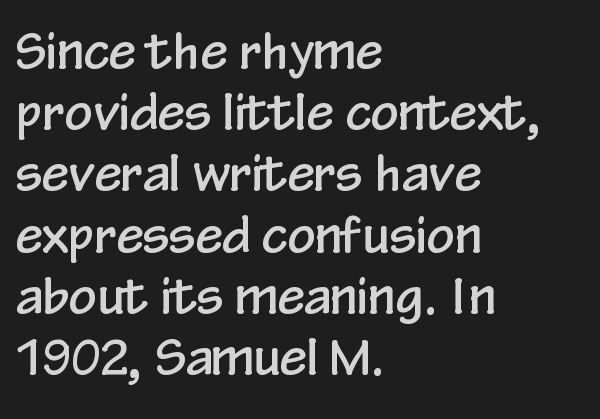
The image shows 49 px condensed sans-serif type, upright; set left-aligned, normal line spacing (1.25x), normal letter spacing, not underlined; low stroke contrast and a medium x-height.
